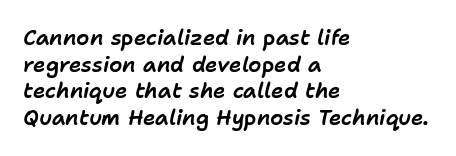
{"italic": "yes", "lean": "right", "slant_degrees": 11, "underline": "no", "align": "left", "line_spacing": "normal", "line_spacing_ratio": 1.27, "letter_spacing": "normal", "letter_spacing_em": 0.0, "glyph_px": 21}
